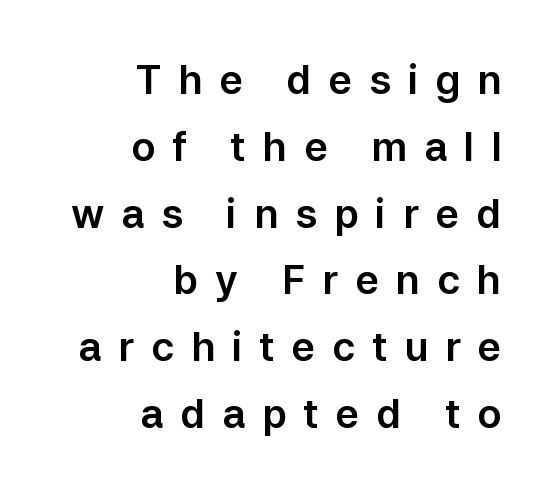
{"serif": "no", "italic": "no", "width": "normal", "stroke_contrast": "low", "x_height": "medium", "monospaced": "no", "underline": "no", "align": "right", "line_spacing": "normal", "line_spacing_ratio": 1.67, "letter_spacing": "wide", "letter_spacing_em": 0.42, "glyph_px": 40}
